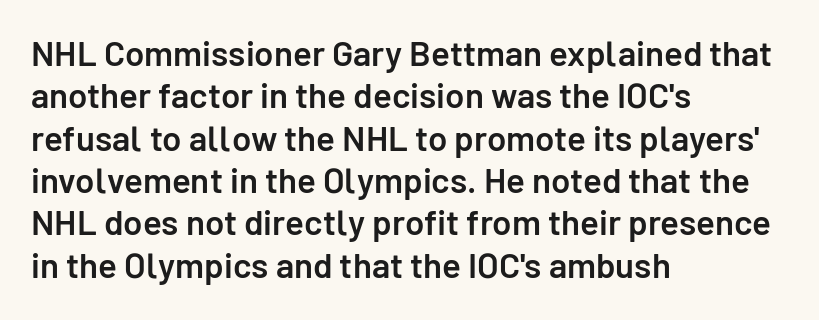
Q: Is the text bold? A: Semi-bold.
Q: Is the text italic (slanted)? A: No, it is upright.
Q: Is the typeface a serif or a sans-serif typeface? A: Sans-serif.
Q: Is the text underlined? A: No.
Q: How is the paragraph aligned? A: Left-aligned.
Q: Is the spacing between letters normal or unusually wide? A: Normal.
Q: Width (condensed, normal, or wide)? A: Normal.
Q: Stroke contrast? A: Low.
Q: x-height? A: Medium.
Q: Monospaced? A: No.
